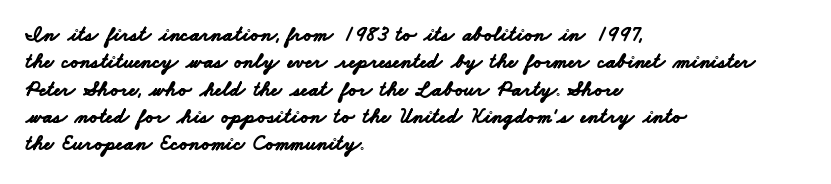
The image shows 21 px bold type; set left-aligned, normal line spacing (1.3x), normal letter spacing, not underlined.
